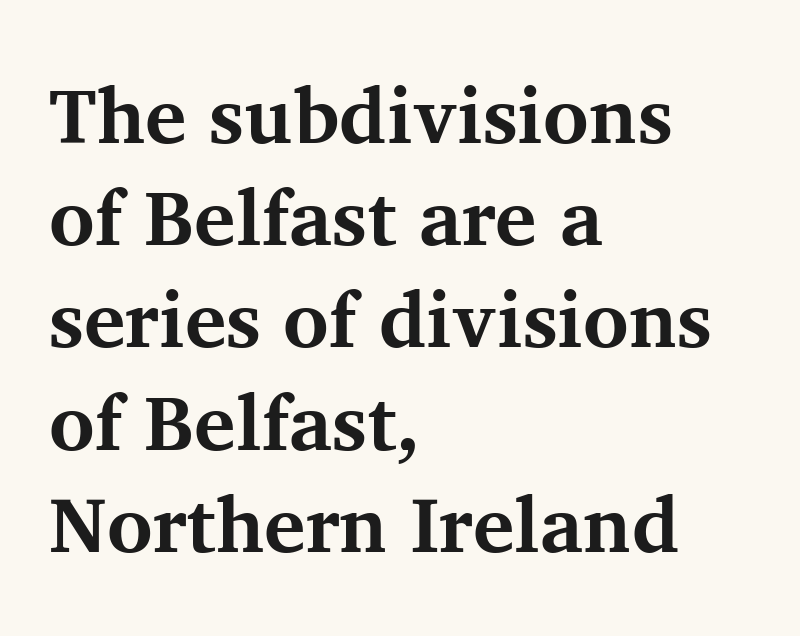
{"serif": "yes", "italic": "no", "bold": "yes", "weight": "bold", "width": "normal", "stroke_contrast": "medium", "x_height": "medium", "monospaced": "no", "underline": "no", "align": "left", "line_spacing": "normal", "line_spacing_ratio": 1.31, "letter_spacing": "normal", "letter_spacing_em": 0.0, "glyph_px": 78}
